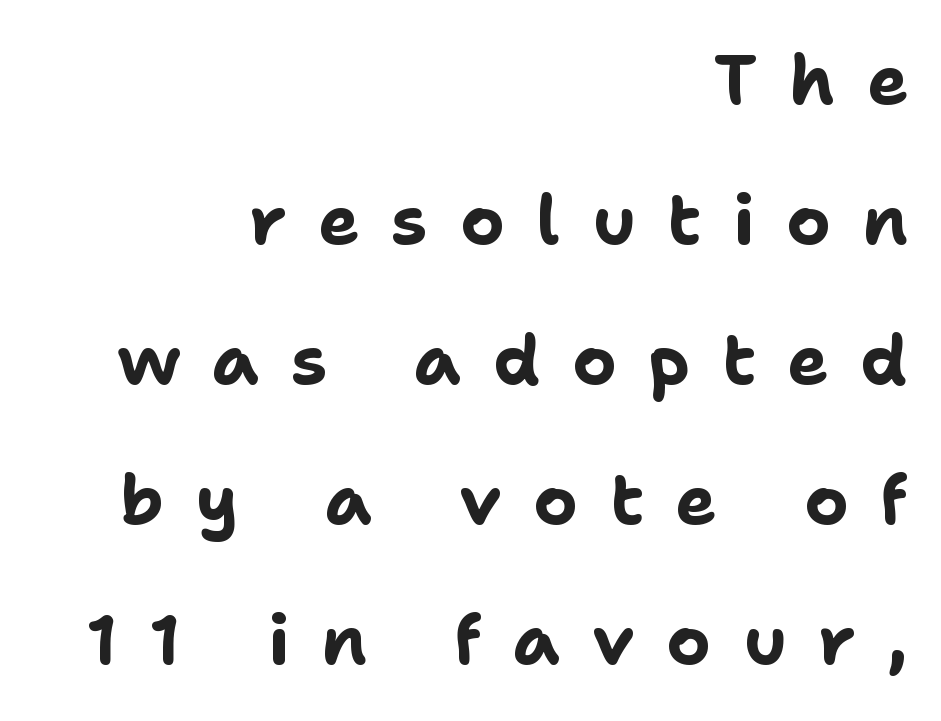
Horizontally, the lines are justified to the trailing edge only. Typographically, this falls in the sans-serif category. The tracking jumps out immediately: characters are airy and widely separated. Proportional: the letters do not fall into vertical columns. Leading: increased.
